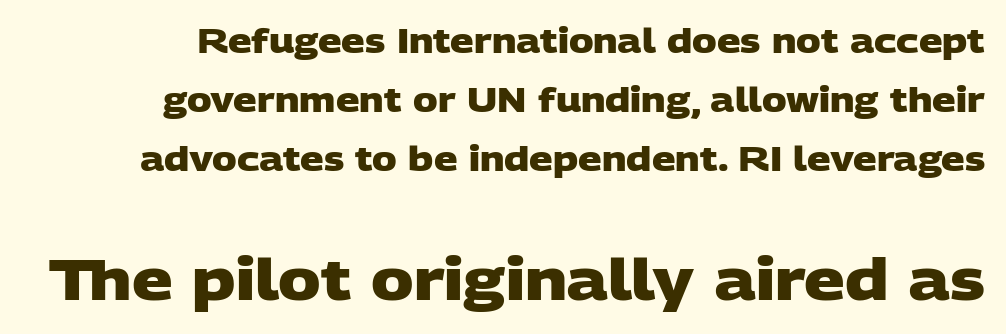
The image shows 57 px heavy, wide sans-serif type; set line spacing 1.79x, normal letter spacing, not underlined; the second (bottom) block is 1.73x larger; low stroke contrast and a large x-height.
